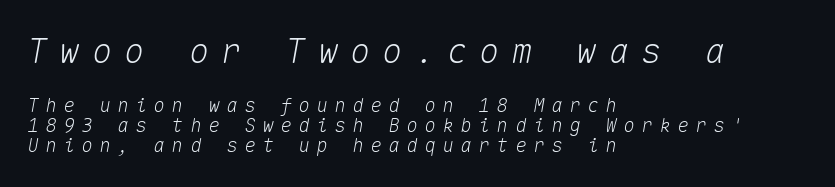
If you squint, the top block still reads clearly — it's the larger of the two. Compared with typical body copy, the letter spacing here is much looser. Every character sits at an angle, as italics do. Glance below the letters and you will spot only blank space. All the whitespace from short lines collects on the right.
